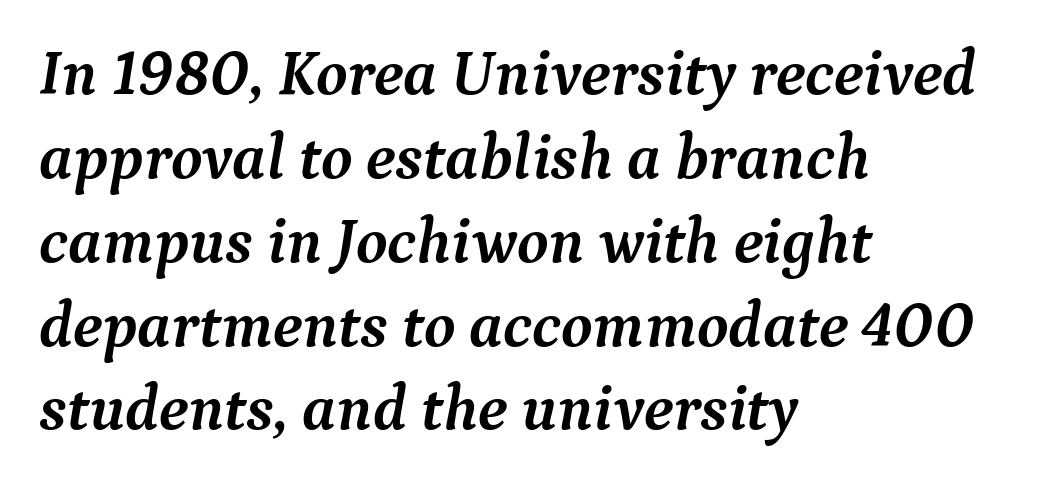
The image shows 64 px semibold serif type, italic (leaning right); set left-aligned, normal line spacing (1.31x), normal letter spacing, not underlined; medium stroke contrast and a medium x-height.
